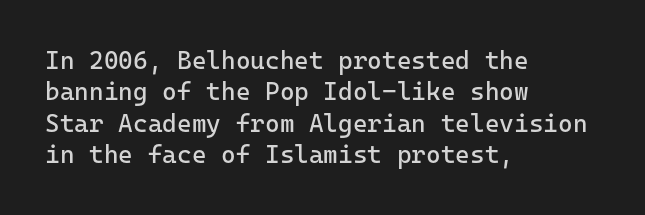
No letter is thick-stroked: the sample isn't bold. This is roman type, the default non-slanted kind. One glance says typical: line gaps are just what's usual. Plain, unruled lines of type. This sample is left-justified, so line endings fall wherever the words run out.
